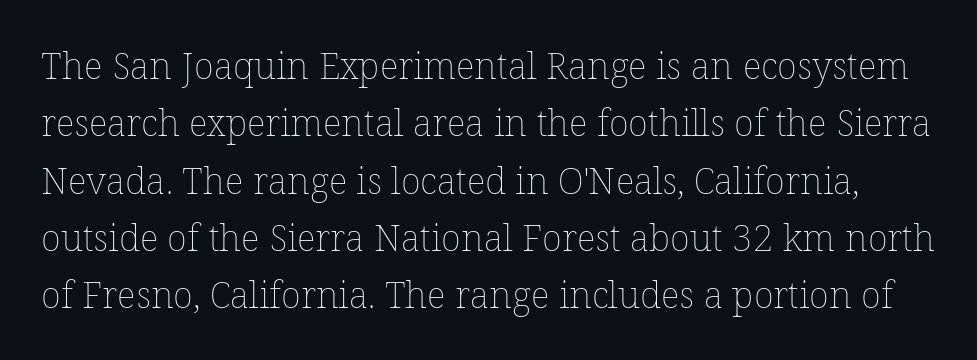
{"italic": "no", "bold": "no", "weight": "thin", "width": "normal", "stroke_contrast": "low", "x_height": "medium", "monospaced": "no", "underline": "no", "line_spacing": "normal", "line_spacing_ratio": 1.55, "letter_spacing": "normal", "letter_spacing_em": 0.0, "glyph_px": 37}
